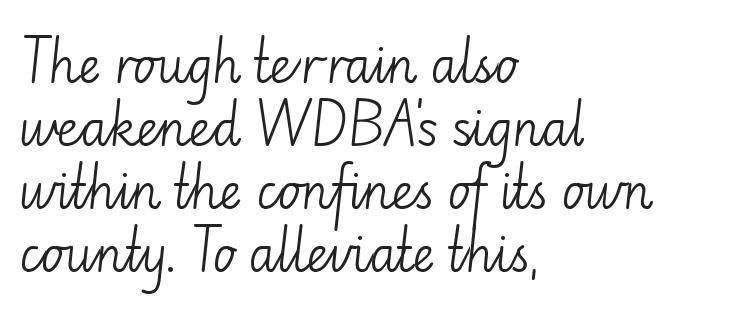
The image shows 48 px light sans-serif type; set left-aligned, normal line spacing (1.31x), normal letter spacing, not underlined; low stroke contrast and a small x-height.
